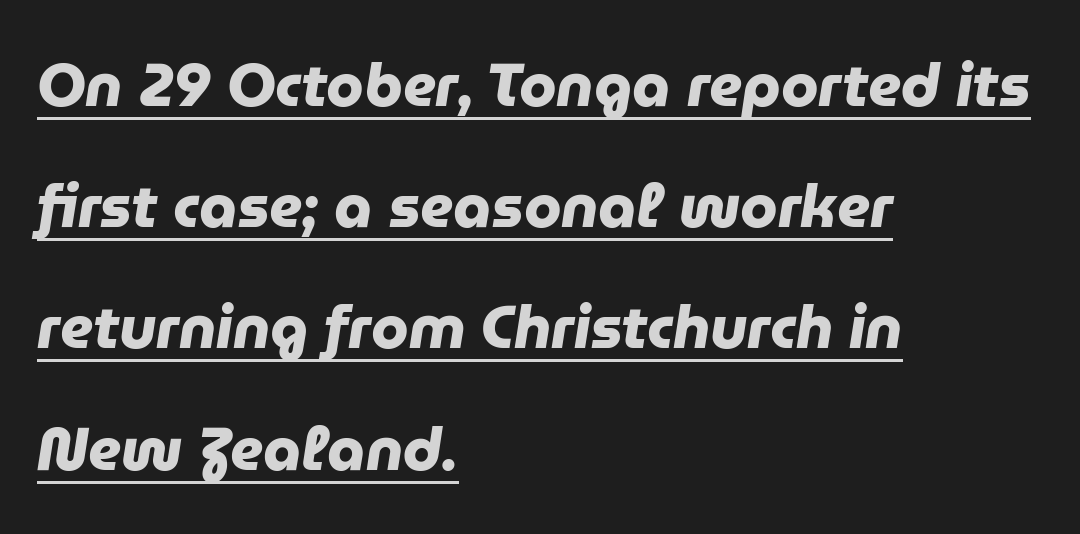
{"serif": "no", "bold": "yes", "weight": "heavy", "width": "normal", "stroke_contrast": "low", "x_height": "medium", "monospaced": "no", "underline": "yes", "align": "left", "line_spacing": "loose", "line_spacing_ratio": 2.02, "letter_spacing": "normal", "letter_spacing_em": 0.0, "glyph_px": 60}
